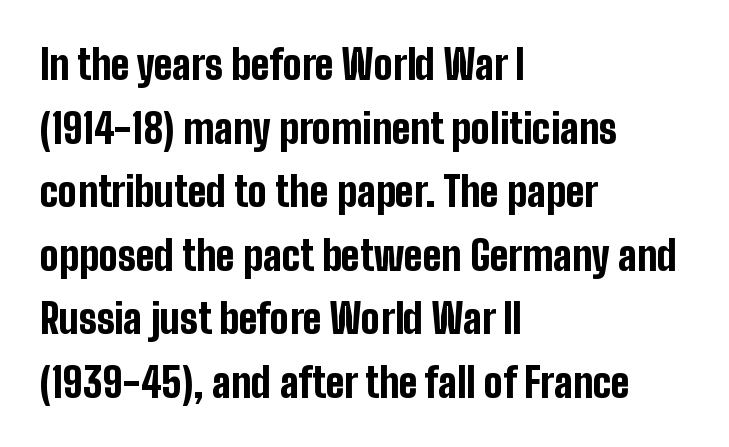
The passage shown is typed in a proportional face where columns would drift. The rendering uses a bold face; every stroke is thick and dark. Reading down the block, your eye returns to a fixed left position each line. In terms of letterspacing, this is plain default setting. Only glyphs here, with clear space below each row. The typeface chosen for these lines omits serifs.
